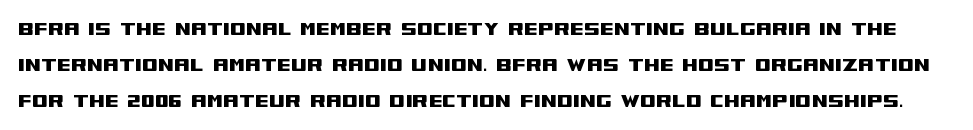
{"italic": "no", "underline": "no", "line_spacing": "normal", "line_spacing_ratio": 1.57, "letter_spacing": "normal", "letter_spacing_em": 0.0, "glyph_px": 23}
